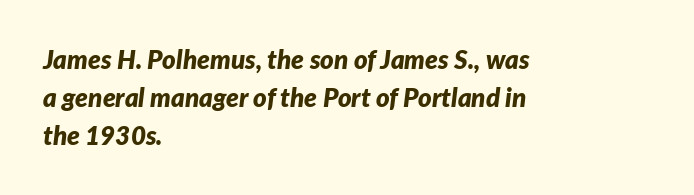
The image shows 26 px bold type, italic (leaning right); set left-aligned, normal line spacing (1.47x), normal letter spacing, not underlined.
